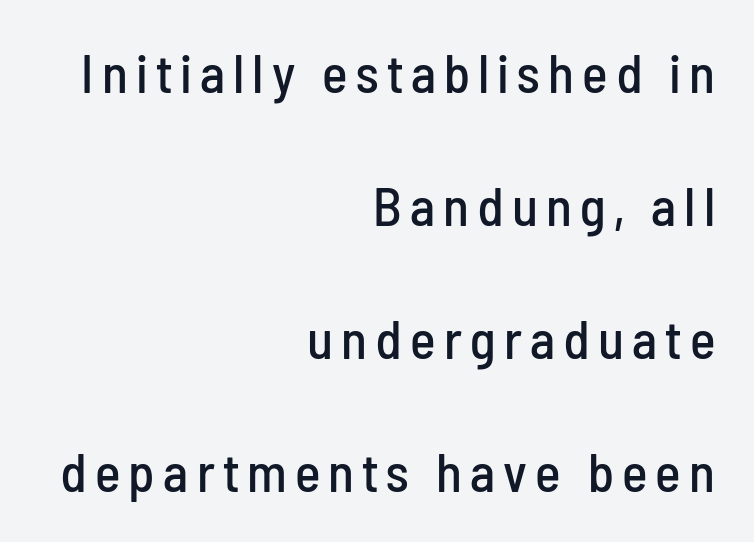
Q: Is the text italic (slanted)? A: No, it is upright.
Q: Is the typeface a serif or a sans-serif typeface? A: Sans-serif.
Q: Is the text underlined? A: No.
Q: How is the paragraph aligned? A: Right-aligned.
Q: Is the spacing between lines tight, normal or loose? A: Loose.
Q: Width (condensed, normal, or wide)? A: Condensed.
Q: Stroke contrast? A: Low.
Q: x-height? A: Medium.
Q: Monospaced? A: No.
